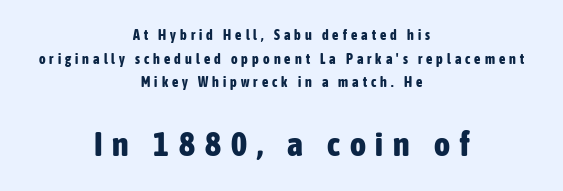
Q: Is the text bold? A: Yes.
Q: Is the text italic (slanted)? A: No, it is upright.
Q: Is the typeface a serif or a sans-serif typeface? A: Sans-serif.
Q: Is the text underlined? A: No.
Q: How is the paragraph aligned? A: Centered.
Q: Is the spacing between letters normal or unusually wide? A: Unusually wide.
Q: Is the spacing between lines tight, normal or loose? A: Normal.
Q: Which block of text is set in a larger size, the first (top) or the second (bottom)? A: The second (bottom) one.
Q: Width (condensed, normal, or wide)? A: Condensed.
Q: Stroke contrast? A: Low.
Q: x-height? A: Medium.
Q: Monospaced? A: No.
